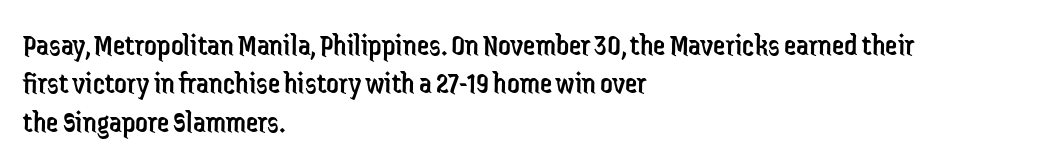
Q: Is the text bold? A: No.
Q: Is the text italic (slanted)? A: No, it is upright.
Q: Is the typeface a serif or a sans-serif typeface? A: Sans-serif.
Q: Is the text underlined? A: No.
Q: How is the paragraph aligned? A: Left-aligned.
Q: Is the spacing between letters normal or unusually wide? A: Normal.
Q: Width (condensed, normal, or wide)? A: Condensed.
Q: Stroke contrast? A: Low.
Q: x-height? A: Medium.
Q: Monospaced? A: No.
